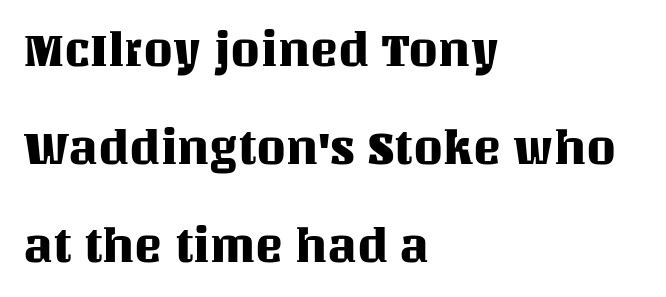
The image shows 47 px text type, upright; set left-aligned, loose line spacing (2.09x), normal letter spacing, not underlined; medium stroke contrast and a large x-height.
